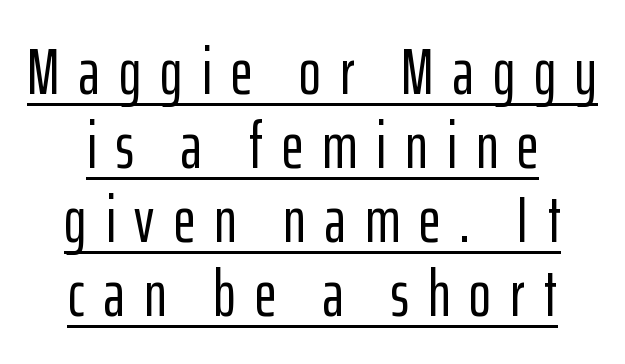
{"serif": "no", "italic": "no", "width": "condensed", "stroke_contrast": "low", "x_height": "medium", "monospaced": "no", "underline": "yes", "align": "center", "line_spacing": "tight", "line_spacing_ratio": 1.12, "letter_spacing": "wide", "letter_spacing_em": 0.29, "glyph_px": 66}
